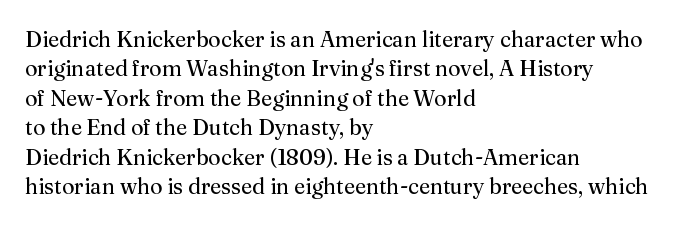
Q: Is the text bold? A: No.
Q: Is the text italic (slanted)? A: No, it is upright.
Q: Is the text underlined? A: No.
Q: How is the paragraph aligned? A: Left-aligned.
Q: Is the spacing between letters normal or unusually wide? A: Normal.
Q: Is the spacing between lines tight, normal or loose? A: Normal.
